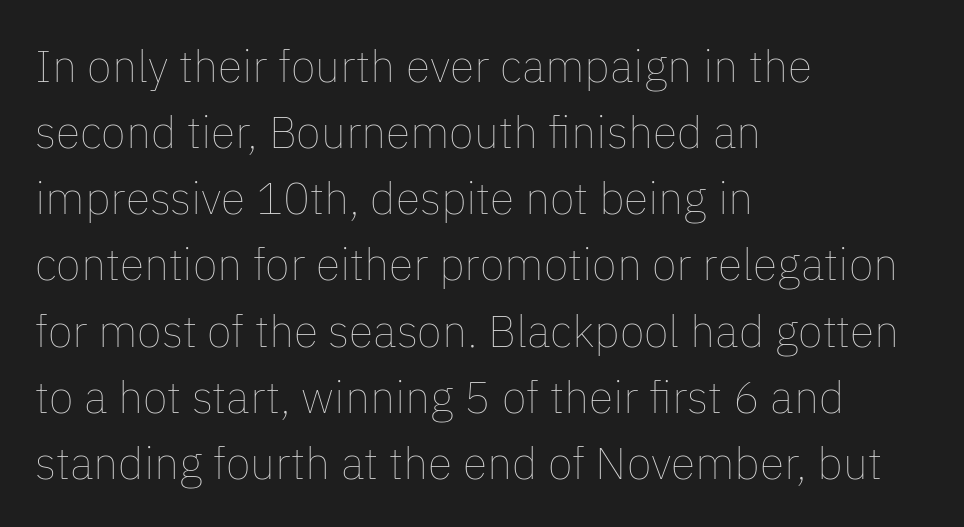
The image shows 45 px thin type, upright; set left-aligned, normal line spacing (1.47x), normal letter spacing, not underlined; low stroke contrast and a medium x-height.
